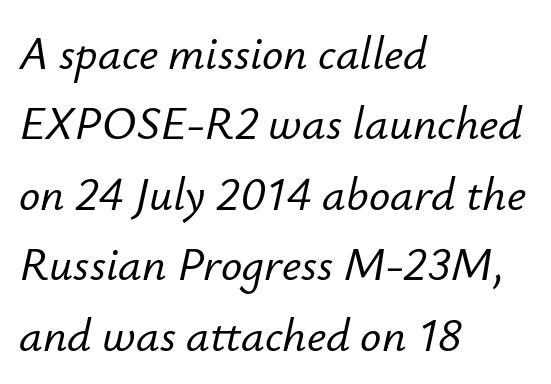
{"italic": "yes", "lean": "right", "slant_degrees": 12, "width": "normal", "stroke_contrast": "low", "x_height": "small", "monospaced": "no", "underline": "no", "align": "left", "line_spacing": "normal", "line_spacing_ratio": 1.5, "letter_spacing": "normal", "letter_spacing_em": 0.0, "glyph_px": 47}
